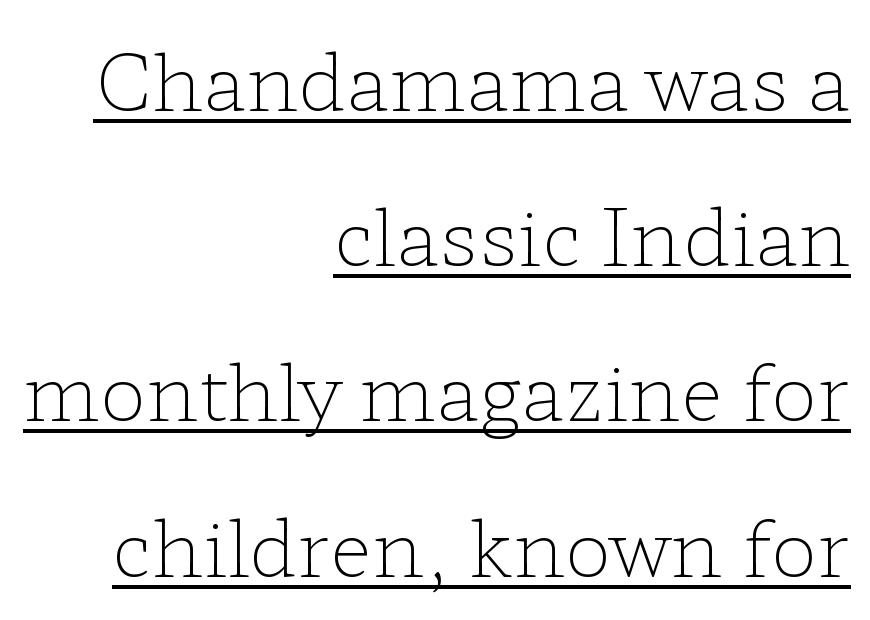
Q: Is the text bold? A: No.
Q: Is the text italic (slanted)? A: No, it is upright.
Q: Is the typeface a serif or a sans-serif typeface? A: Serif.
Q: Is the text underlined? A: Yes.
Q: How is the paragraph aligned? A: Right-aligned.
Q: Is the spacing between letters normal or unusually wide? A: Normal.
Q: Is the spacing between lines tight, normal or loose? A: Loose.
Q: Width (condensed, normal, or wide)? A: Wide.
Q: Stroke contrast? A: Low.
Q: x-height? A: Medium.
Q: Monospaced? A: No.
